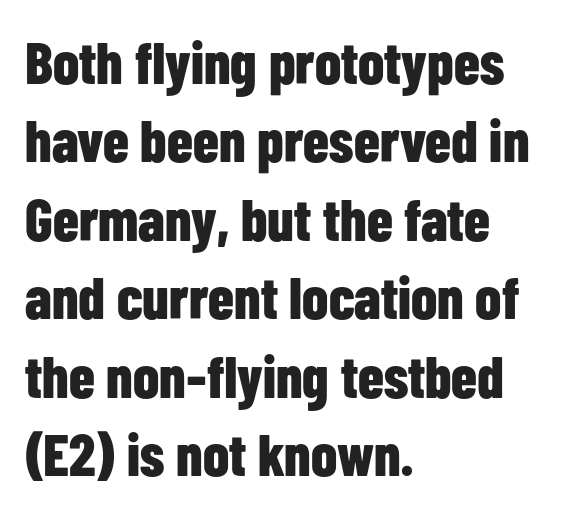
Q: Is the text bold? A: Yes.
Q: Is the text italic (slanted)? A: No, it is upright.
Q: Is the typeface a serif or a sans-serif typeface? A: Sans-serif.
Q: Is the text underlined? A: No.
Q: How is the paragraph aligned? A: Left-aligned.
Q: Is the spacing between letters normal or unusually wide? A: Normal.
Q: Is the spacing between lines tight, normal or loose? A: Normal.
Q: Width (condensed, normal, or wide)? A: Condensed.
Q: Stroke contrast? A: Low.
Q: x-height? A: Medium.
Q: Monospaced? A: No.
